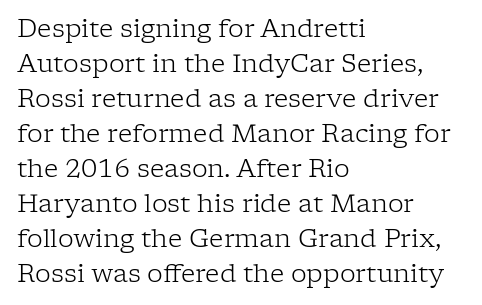
{"italic": "no", "bold": "no", "underline": "no", "align": "left", "line_spacing": "normal", "line_spacing_ratio": 1.4, "letter_spacing": "normal", "letter_spacing_em": 0.0, "glyph_px": 25}
